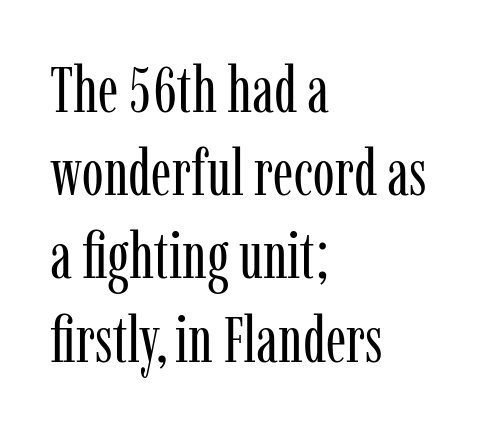
The image shows 65 px regular-weight, condensed serif type, upright; set left-aligned, normal line spacing (1.28x), normal letter spacing, not underlined; low stroke contrast and a medium x-height.
